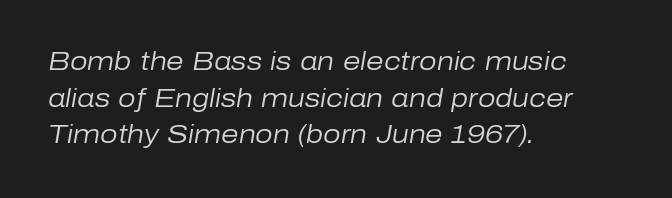
{"italic": "yes", "lean": "right", "slant_degrees": 10, "bold": "no", "underline": "no", "align": "left", "line_spacing": "normal", "line_spacing_ratio": 1.47, "letter_spacing": "normal", "letter_spacing_em": 0.0, "glyph_px": 25}
